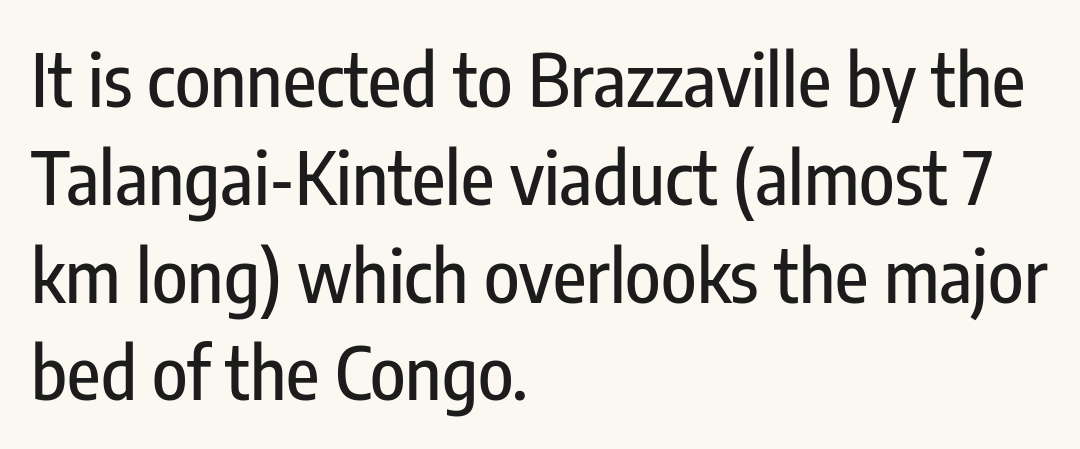
Horizontally, the lines are justified to the leading edge only. Summary of vertical rhythm: regular, with standard interline spacing. These lines were composed using upright roman letters. Are there feet on the stems? There aren't — it's a sans.
